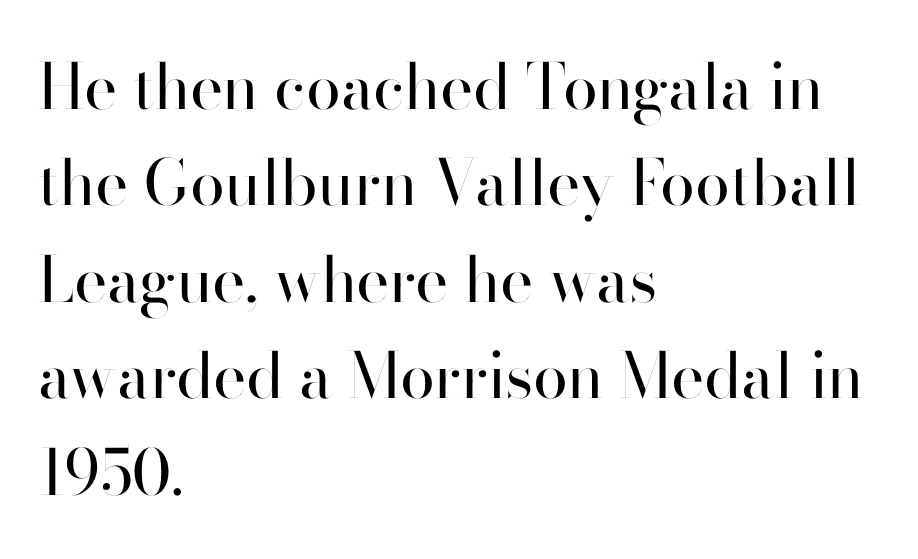
{"serif": "no", "italic": "no", "bold": "no", "weight": "regular", "width": "normal", "stroke_contrast": "high", "x_height": "small", "monospaced": "no", "underline": "no", "align": "left", "line_spacing": "normal", "line_spacing_ratio": 1.53, "letter_spacing": "normal", "letter_spacing_em": 0.0, "glyph_px": 63}
